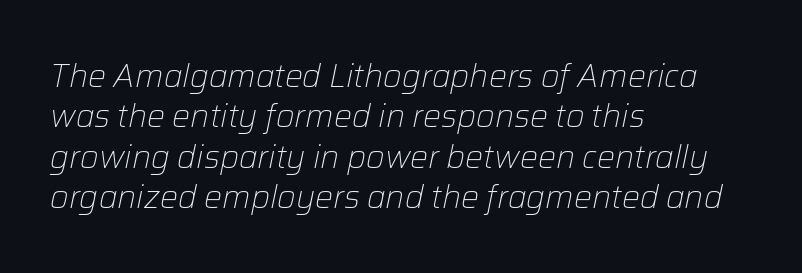
Q: Is the text bold? A: No.
Q: Is the text italic (slanted)? A: Yes, it leans right by about 12 degrees.
Q: Is the text underlined? A: No.
Q: How is the paragraph aligned? A: Left-aligned.
Q: Is the spacing between letters normal or unusually wide? A: Normal.
Q: Is the spacing between lines tight, normal or loose? A: Normal.
Q: Width (condensed, normal, or wide)? A: Normal.
Q: Stroke contrast? A: Low.
Q: x-height? A: Medium.
Q: Monospaced? A: No.
